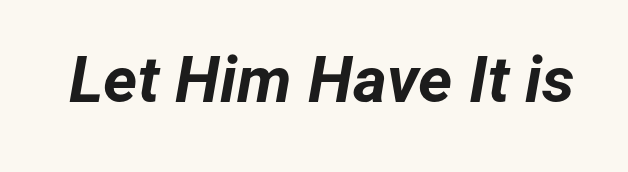
The image shows 65 px bold type, italic (leaning right); set normal letter spacing, not underlined; low stroke contrast and a medium x-height.
